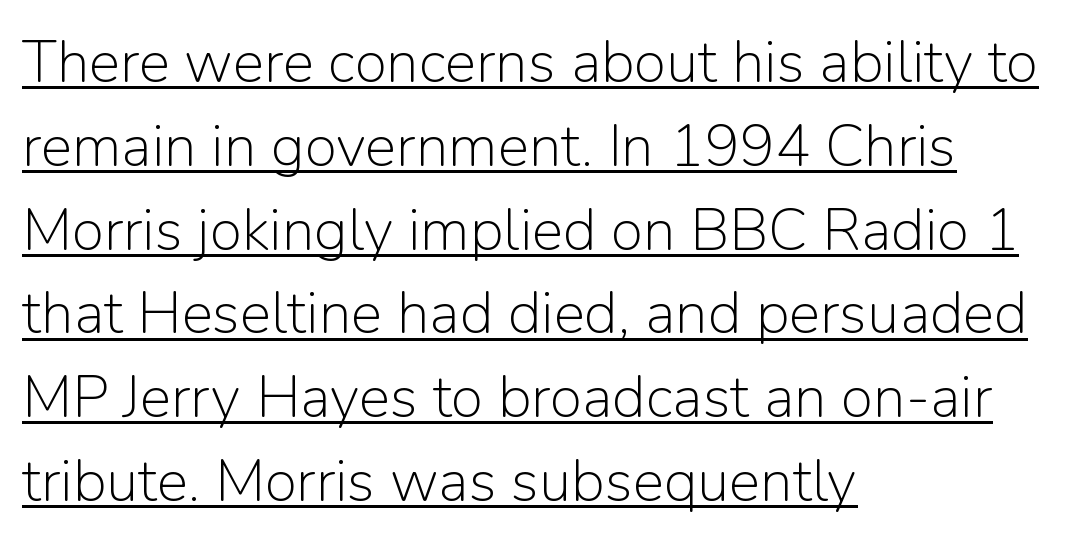
Q: Is the text bold? A: No.
Q: Is the text italic (slanted)? A: No, it is upright.
Q: Is the typeface a serif or a sans-serif typeface? A: Sans-serif.
Q: Is the text underlined? A: Yes.
Q: How is the paragraph aligned? A: Left-aligned.
Q: Is the spacing between letters normal or unusually wide? A: Normal.
Q: Is the spacing between lines tight, normal or loose? A: Normal.
Q: Width (condensed, normal, or wide)? A: Normal.
Q: Stroke contrast? A: Low.
Q: x-height? A: Medium.
Q: Monospaced? A: No.
